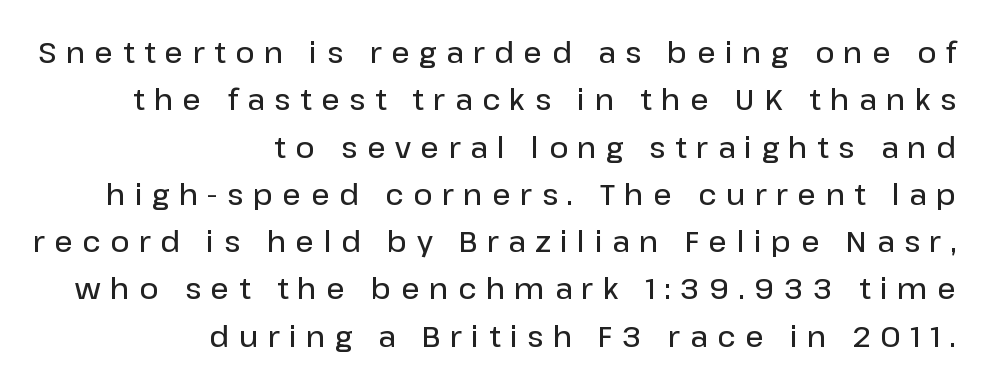
{"serif": "no", "italic": "no", "bold": "semi", "weight": "semibold", "width": "normal", "stroke_contrast": "low", "x_height": "medium", "monospaced": "no", "underline": "no", "align": "right", "line_spacing": "normal", "line_spacing_ratio": 1.63, "letter_spacing": "wide", "letter_spacing_em": 0.33, "glyph_px": 29}
